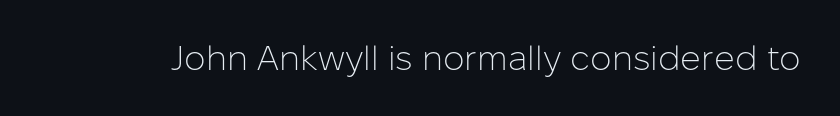
The image shows 34 px light sans-serif type, upright; set normal letter spacing, not underlined; low stroke contrast and a medium x-height.
